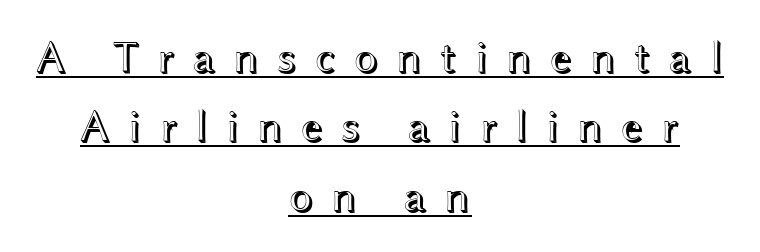
The image shows 45 px wide type, upright; set centered, normal line spacing (1.54x), unusually wide letter spacing (+0.38 em), underlined; a medium x-height.
